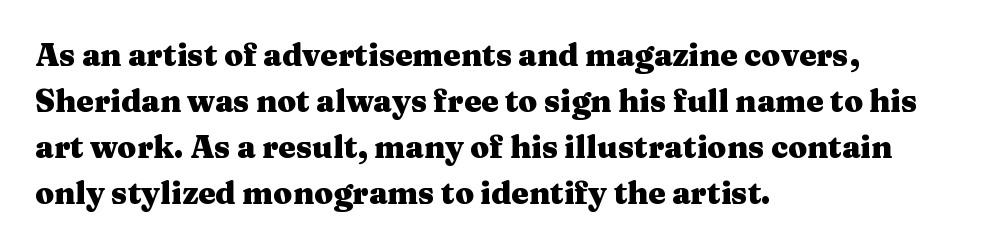
A normal amount of white space separates one row of letters from the next. Classification — serif. Emphasis by weight is at full strength: bold. Default kerning and tracking; the words read as compact shapes. The foot of each line stays bare and open.
